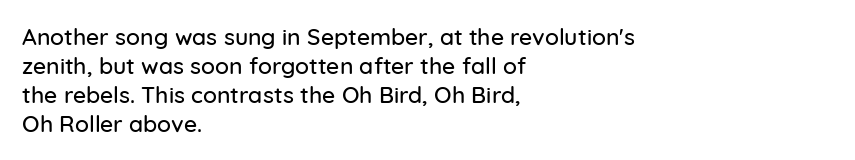
The image shows 23 px text type, upright; set left-aligned, normal line spacing (1.26x), normal letter spacing, not underlined.
